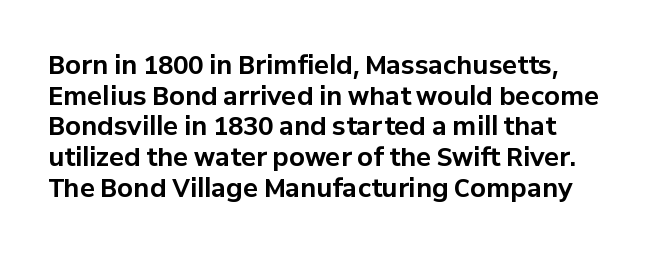
The image shows 25 px bold type, upright; set line spacing 1.23x, normal letter spacing, not underlined.
